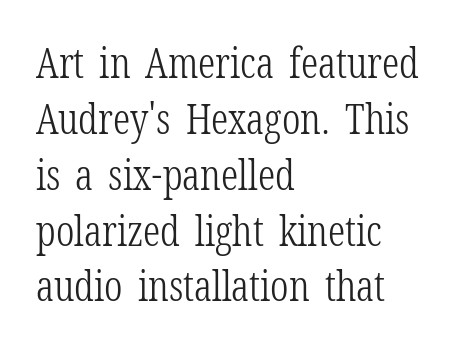
The image shows 42 px light, condensed serif type, upright; set left-aligned, normal line spacing (1.33x), normal letter spacing, not underlined; low stroke contrast and a medium x-height.
